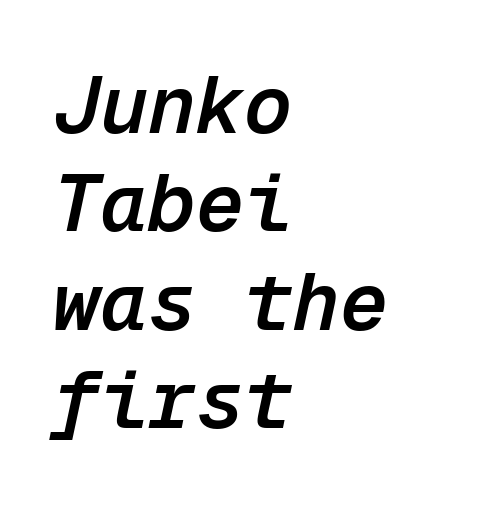
As a designer I'd log this as weight 600, semibold. In terms of letterspacing, this is plain default setting. Has an underline been added? It has not. The compositor pushed each line to the left boundary.
